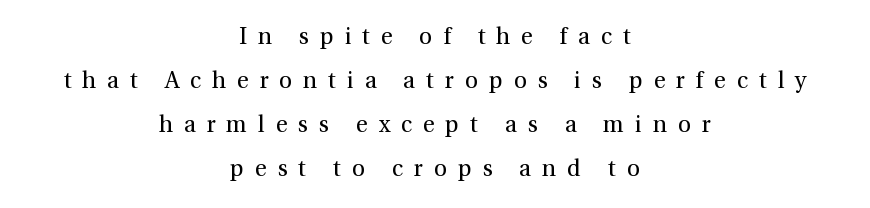
Display-style spreading of the glyphs; the letterfit is very open. Weight: not bold — regular or lighter. Nobody drew a line under any word here. Caption: multi-line text, centered on the measure.
